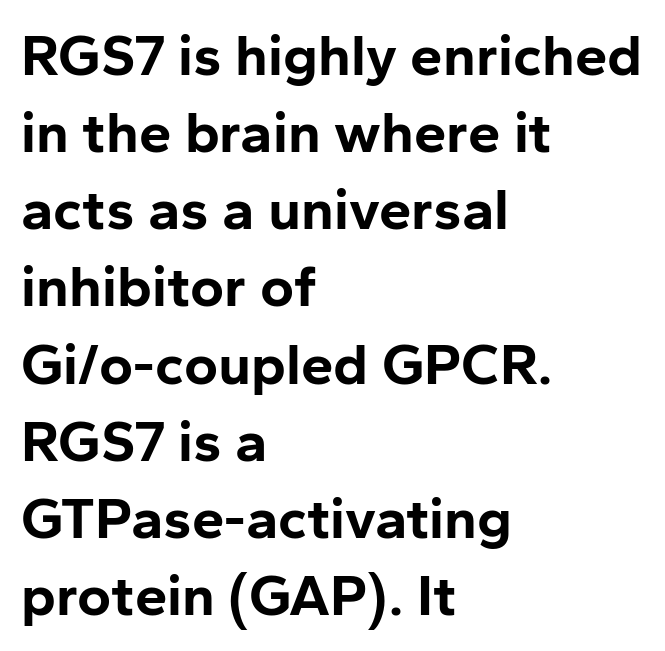
{"serif": "no", "italic": "no", "bold": "yes", "weight": "bold", "width": "normal", "stroke_contrast": "low", "x_height": "medium", "monospaced": "no", "underline": "no", "align": "left", "line_spacing": "normal", "line_spacing_ratio": 1.33, "letter_spacing": "normal", "letter_spacing_em": 0.0, "glyph_px": 58}
